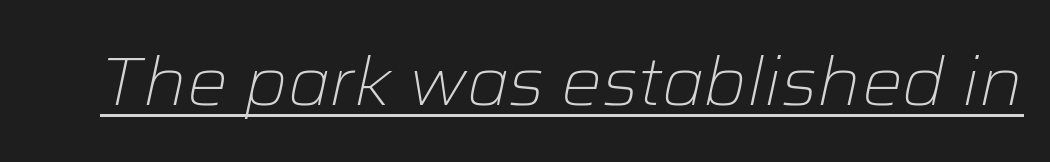
The image shows 68 px light type, italic (leaning right); set normal letter spacing, underlined; low stroke contrast and a medium x-height.
